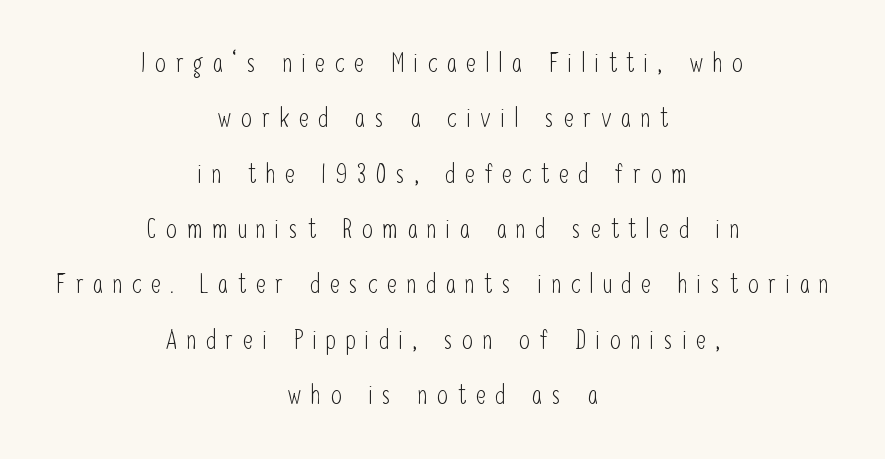
The image shows 27 px text type, upright; set centered, loose line spacing (2.05x), unusually wide letter spacing (+0.36 em), not underlined.
